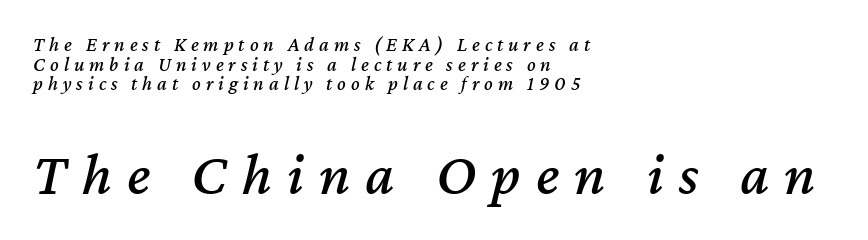
Q: Is the text italic (slanted)? A: Yes, it leans right by about 12 degrees.
Q: Is the text underlined? A: No.
Q: How is the paragraph aligned? A: Left-aligned.
Q: Is the spacing between letters normal or unusually wide? A: Unusually wide.
Q: Is the spacing between lines tight, normal or loose? A: Tight.
Q: Which block of text is set in a larger size, the first (top) or the second (bottom)? A: The second (bottom) one.
Q: Width (condensed, normal, or wide)? A: Normal.
Q: Stroke contrast? A: Medium.
Q: x-height? A: Medium.
Q: Monospaced? A: No.
